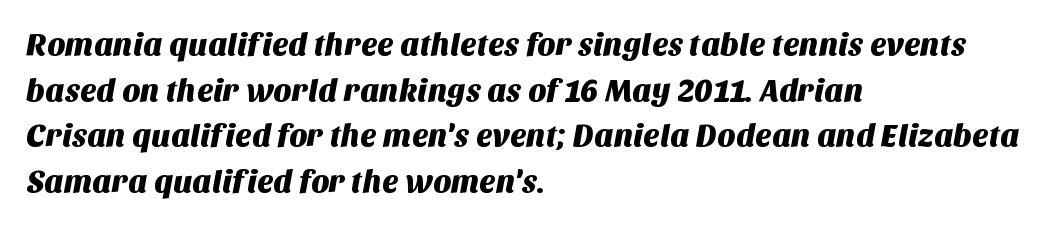
Q: Is the typeface a serif or a sans-serif typeface? A: Sans-serif.
Q: Is the text underlined? A: No.
Q: How is the paragraph aligned? A: Left-aligned.
Q: Is the spacing between letters normal or unusually wide? A: Normal.
Q: Is the spacing between lines tight, normal or loose? A: Normal.
Q: Width (condensed, normal, or wide)? A: Normal.
Q: Stroke contrast? A: Medium.
Q: x-height? A: Large.
Q: Monospaced? A: No.
